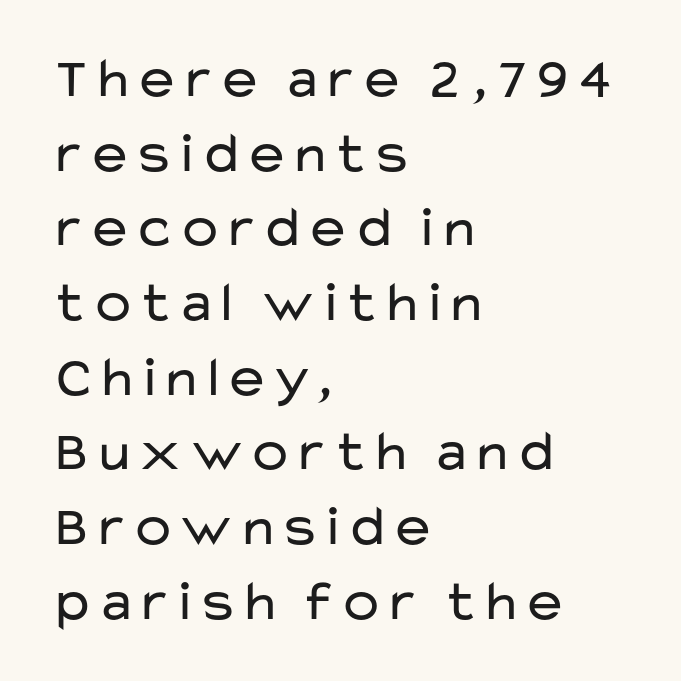
The image shows 57 px regular-weight, wide sans-serif type, upright; set left-aligned, normal line spacing (1.31x), normal letter spacing, not underlined; low stroke contrast and a medium x-height.
